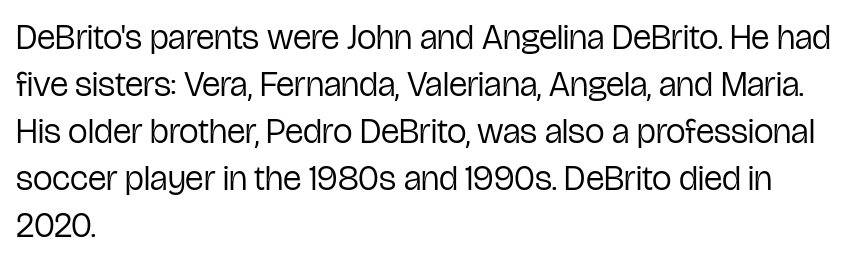
Q: Is the text bold? A: No.
Q: Is the text italic (slanted)? A: No, it is upright.
Q: Is the typeface a serif or a sans-serif typeface? A: Sans-serif.
Q: Is the text underlined? A: No.
Q: How is the paragraph aligned? A: Left-aligned.
Q: Is the spacing between letters normal or unusually wide? A: Normal.
Q: Is the spacing between lines tight, normal or loose? A: Normal.
Q: Width (condensed, normal, or wide)? A: Condensed.
Q: Stroke contrast? A: Low.
Q: x-height? A: Medium.
Q: Monospaced? A: No.
